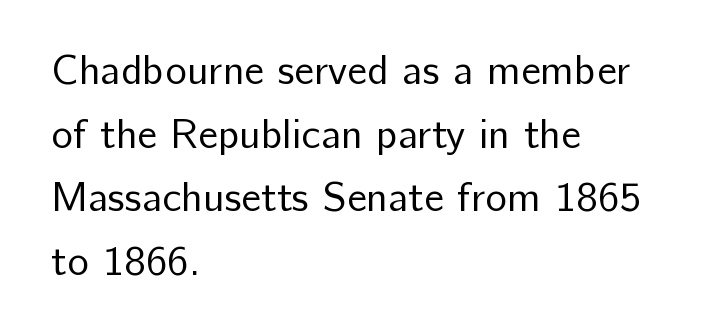
Posture: upright roman. Caption: standard tracking, unaltered. Classification — sans serif. Which margin do the lines hug? The left one — the right edge is uneven. Students, observe: this is what conventionally led text looks like.
